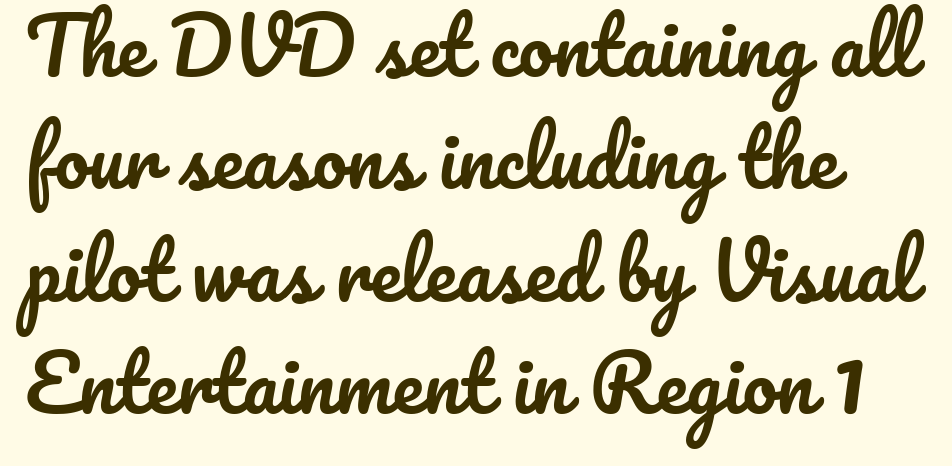
Q: Is the text italic (slanted)? A: Yes.
Q: Is the text underlined? A: No.
Q: Is the spacing between letters normal or unusually wide? A: Normal.
Q: Is the spacing between lines tight, normal or loose? A: Normal.
Q: Width (condensed, normal, or wide)? A: Normal.
Q: Stroke contrast? A: Low.
Q: x-height? A: Small.
Q: Monospaced? A: No.
